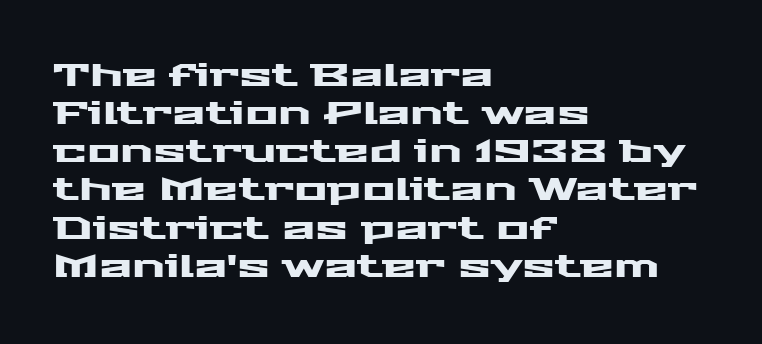
Glyph-to-glyph distance matches everyday printed text. Are there feet on the stems? There aren't — it's a sans. Think of a printed novel: that variable character pitch is what you see here. Every character sits straight up, as roman type does. The compositor pushed each line to the left boundary.
